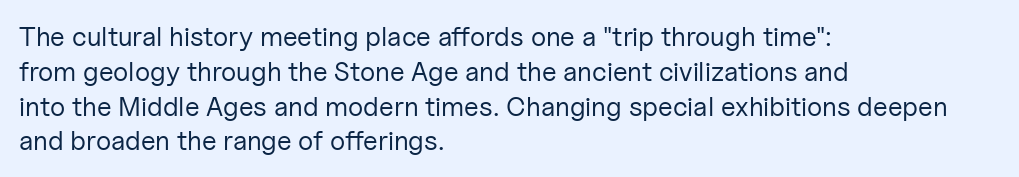
Q: Is the text bold? A: No.
Q: Is the text italic (slanted)? A: No, it is upright.
Q: Is the text underlined? A: No.
Q: How is the paragraph aligned? A: Left-aligned.
Q: Is the spacing between letters normal or unusually wide? A: Normal.
Q: Is the spacing between lines tight, normal or loose? A: Normal.
